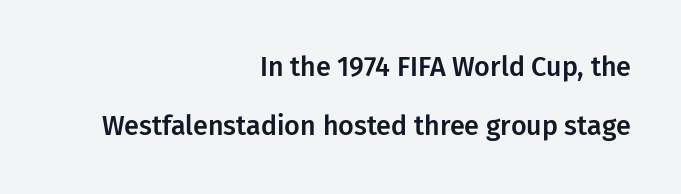
The paragraph shown leans on its right margin. The type is set solid horizontally, with unmodified tracking. Line spacing here is loose. Underlining? Definitely not there.
